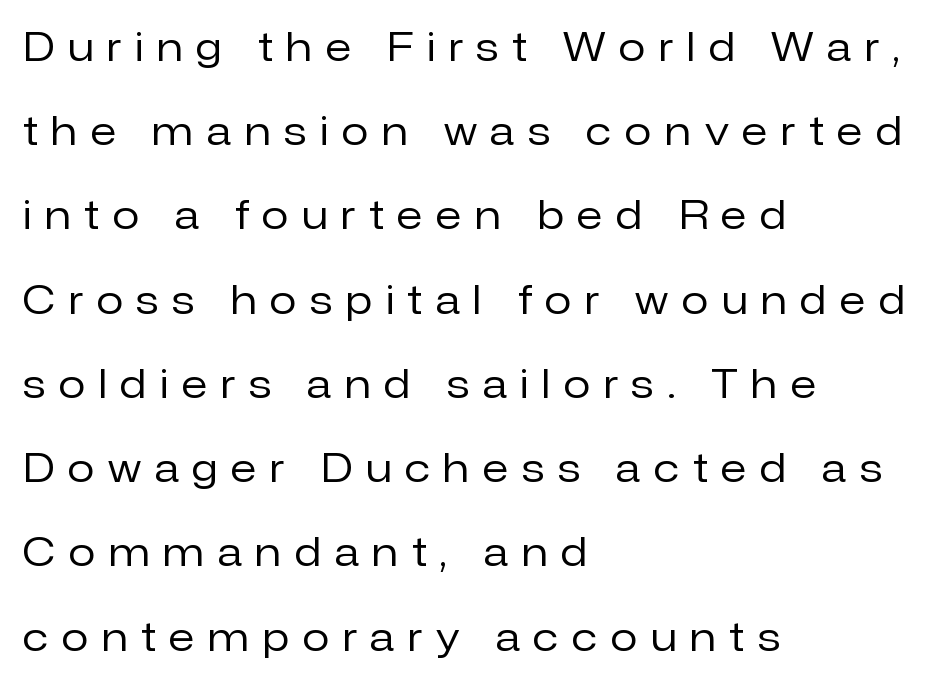
Q: Is the text bold? A: No.
Q: Is the text italic (slanted)? A: No, it is upright.
Q: Is the typeface a serif or a sans-serif typeface? A: Sans-serif.
Q: Is the text underlined? A: No.
Q: How is the paragraph aligned? A: Left-aligned.
Q: Is the spacing between letters normal or unusually wide? A: Unusually wide.
Q: Is the spacing between lines tight, normal or loose? A: Loose.
Q: Width (condensed, normal, or wide)? A: Normal.
Q: Stroke contrast? A: Low.
Q: x-height? A: Medium.
Q: Monospaced? A: No.
